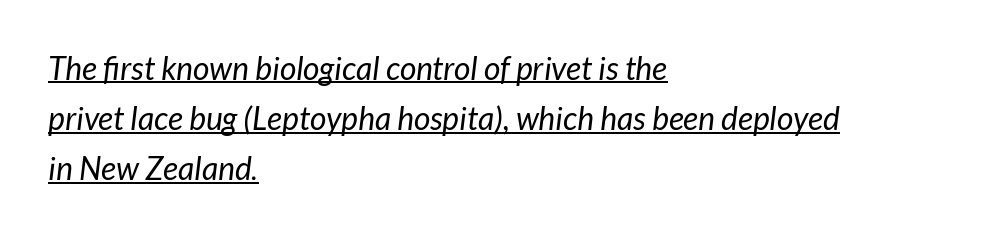
Q: Is the text bold? A: No.
Q: Is the text italic (slanted)? A: Yes, it leans right by about 7 degrees.
Q: Is the text underlined? A: Yes.
Q: How is the paragraph aligned? A: Left-aligned.
Q: Is the spacing between letters normal or unusually wide? A: Normal.
Q: Is the spacing between lines tight, normal or loose? A: Normal.
Q: Width (condensed, normal, or wide)? A: Normal.
Q: Stroke contrast? A: Low.
Q: x-height? A: Medium.
Q: Monospaced? A: No.
